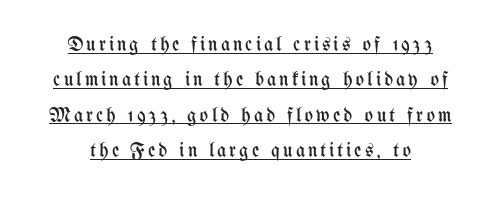
The text block is weighted toward neither margin, spreading evenly from the middle. A typesetter would mark this as roman, not italic. You can see a thin bar hugging the bottom of the glyphs. The passage shown is not bold in any degree.
